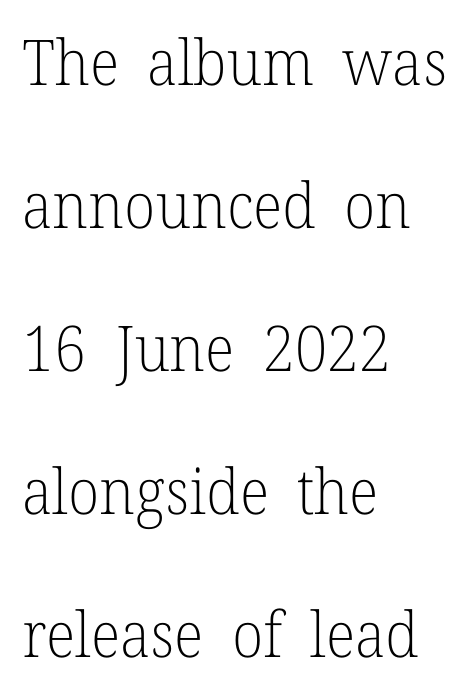
If you measured baseline to baseline, you'd find a long distance. Old-style or modern, the face here clearly has serifs. Short note: letters normally spaced. The setting favours the left margin, as ordinary paragraphs usually do.
